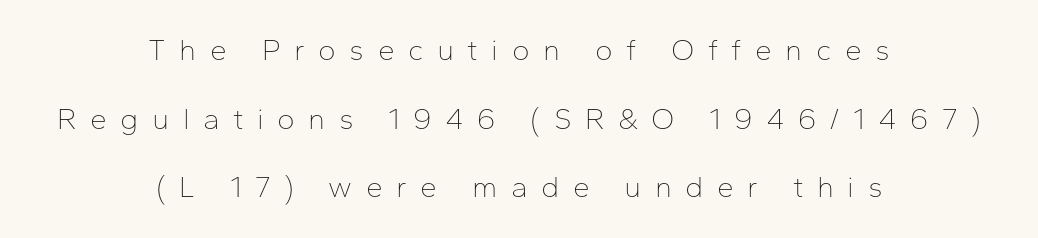
The image shows 30 px thin sans-serif type, upright; set centered, loose line spacing (2.29x), unusually wide letter spacing (+0.45 em), not underlined; low stroke contrast and a medium x-height.
